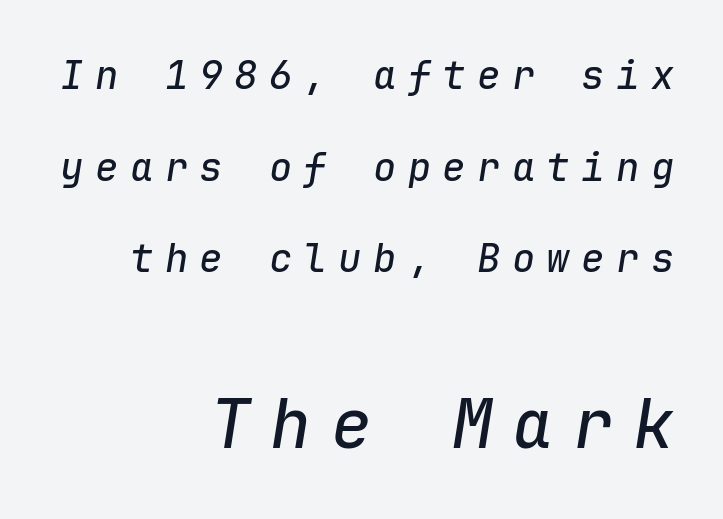
The glyphs look as if they've been sheared to an angle. The block sitting lower on the canvas is the one with enlarged characters. Honestly, the rows look like they've been pulled way apart. The letters march in equal steps, a hallmark of fixed-pitch type. There is plenty of visible air inserted between adjacent glyphs. Caption: multi-line text, flush right, ragged left.
